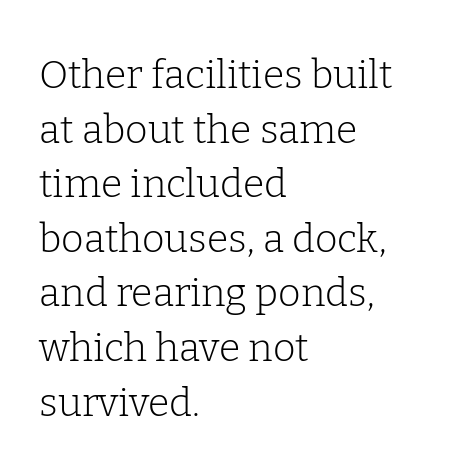
Q: Is the text bold? A: No.
Q: Is the text italic (slanted)? A: No, it is upright.
Q: Is the typeface a serif or a sans-serif typeface? A: Serif.
Q: Is the text underlined? A: No.
Q: How is the paragraph aligned? A: Left-aligned.
Q: Is the spacing between letters normal or unusually wide? A: Normal.
Q: Is the spacing between lines tight, normal or loose? A: Normal.
Q: Width (condensed, normal, or wide)? A: Normal.
Q: Stroke contrast? A: Low.
Q: x-height? A: Medium.
Q: Monospaced? A: No.
